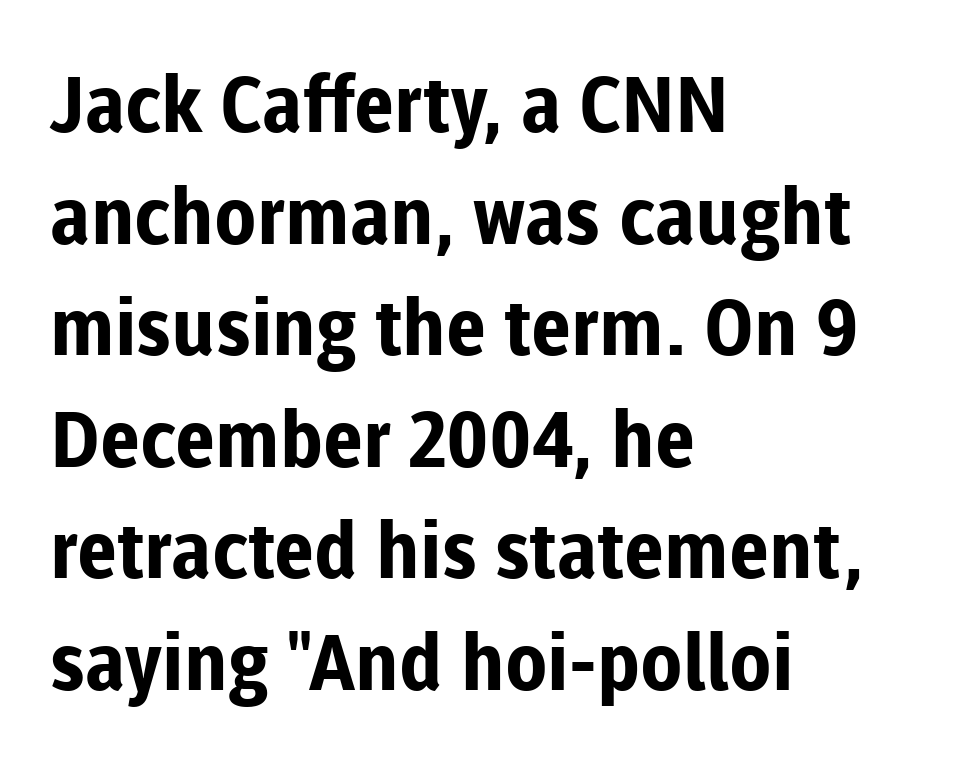
{"serif": "no", "italic": "no", "bold": "yes", "weight": "bold", "width": "normal", "stroke_contrast": "low", "x_height": "medium", "monospaced": "no", "underline": "no", "align": "left", "line_spacing": "normal", "line_spacing_ratio": 1.43, "letter_spacing": "normal", "letter_spacing_em": 0.0, "glyph_px": 78}
